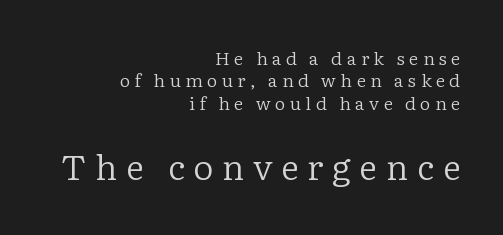
The text was rendered using a seriffed face with decorative stroke endings. Leading matches the norm, producing a regular column. Heft: none added — not bold. Check the space under the baseline: it is left empty. Characters follow at a spacing far wider than the type designer built in. Do the characters align in a grid? No, the font is proportional.
